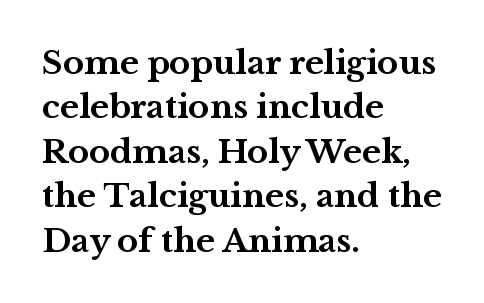
{"serif": "yes", "italic": "no", "bold": "yes", "weight": "bold", "width": "wide", "stroke_contrast": "medium", "x_height": "medium", "monospaced": "no", "underline": "no", "align": "left", "line_spacing": "normal", "line_spacing_ratio": 1.39, "letter_spacing": "normal", "letter_spacing_em": 0.0, "glyph_px": 32}
